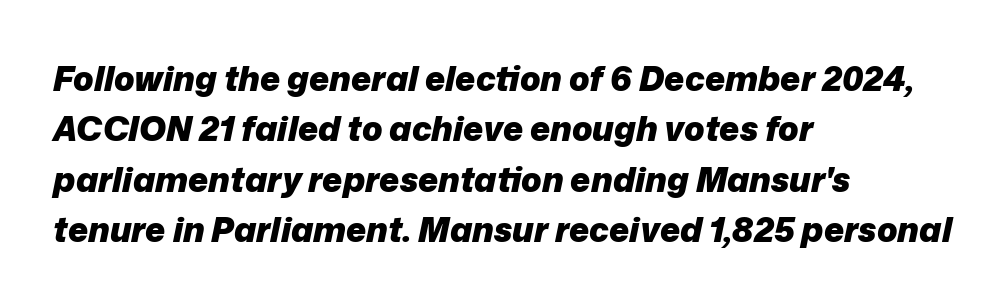
Observe the lean: these are italic letterforms. Between one letter and the next there's only the usual sliver of space. The rendering uses a moderate line-height, typical for paragraphs. Emphasis by weight is at full strength: bold. Think of a printed novel: that variable character pitch is what you see here. Beneath every word, the page is bare.
